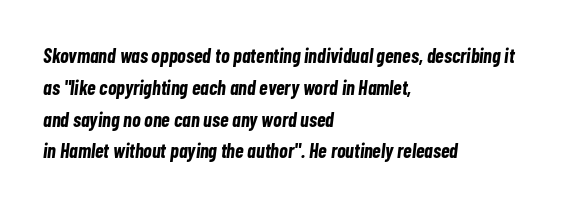
Short note: letters normally spaced. Compared with an ordinary text face, these strokes are far heavier — a full bold. Lines of text with bare space underneath. These lines stack with their left ends in a neat column. The line-height multiplier appears to be the usual default. Yep, that's italic — everything's leaning.
